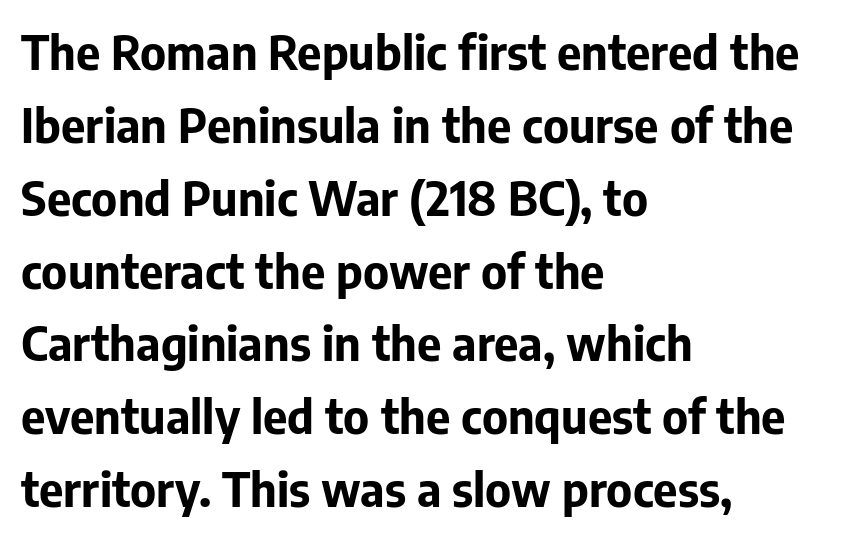
This sample keeps an unexceptional amount of space between lines. Horizontally, the lines are justified to the leading edge only. Here the designer chose a conventional face with non-uniform glyph widths. The glyphs in this specimen are sans serif. Quick note: not italic, upright.
